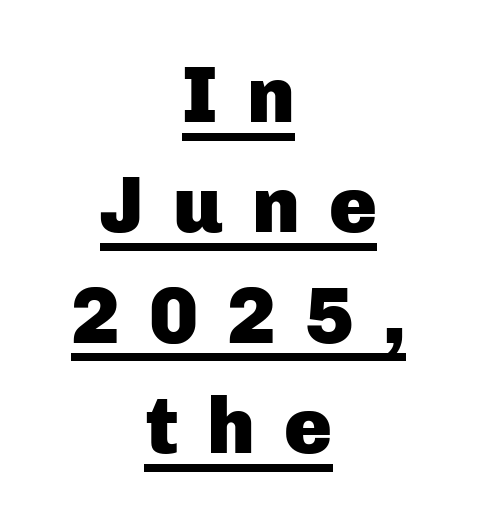
Q: Is the text bold? A: Yes.
Q: Is the text italic (slanted)? A: No, it is upright.
Q: Is the typeface a serif or a sans-serif typeface? A: Sans-serif.
Q: Is the text underlined? A: Yes.
Q: How is the paragraph aligned? A: Centered.
Q: Is the spacing between letters normal or unusually wide? A: Unusually wide.
Q: Is the spacing between lines tight, normal or loose? A: Normal.
Q: Width (condensed, normal, or wide)? A: Normal.
Q: Stroke contrast? A: Low.
Q: x-height? A: Medium.
Q: Monospaced? A: No.
